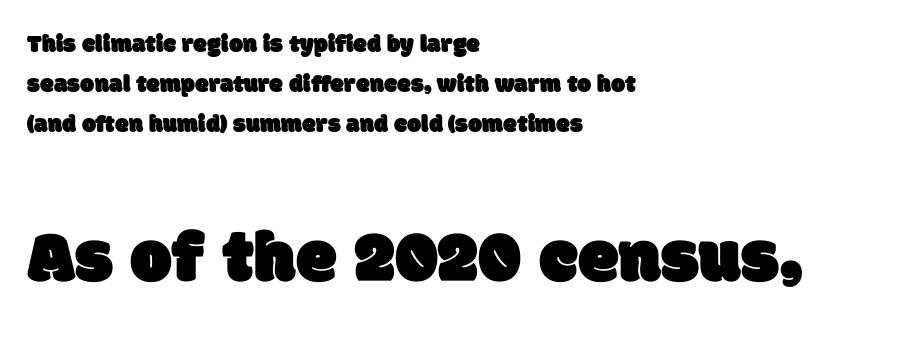
If you measured baseline to baseline, you'd find a middling distance. Horizontally, the lines are justified to the leading edge only. Looks like regular typesetting: each glyph gets only the width it needs. This sample uses a sans-serif face. Letters rest on an invisible, unmarked baseline. A typesetter would call this zero additional tracking.
